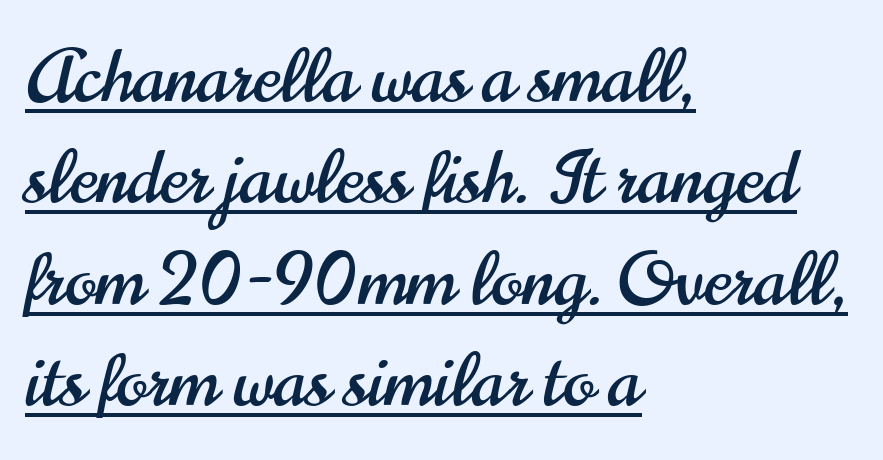
The image shows 74 px condensed sans-serif type; set left-aligned, normal line spacing (1.37x), normal letter spacing, underlined; high stroke contrast and a small x-height.
